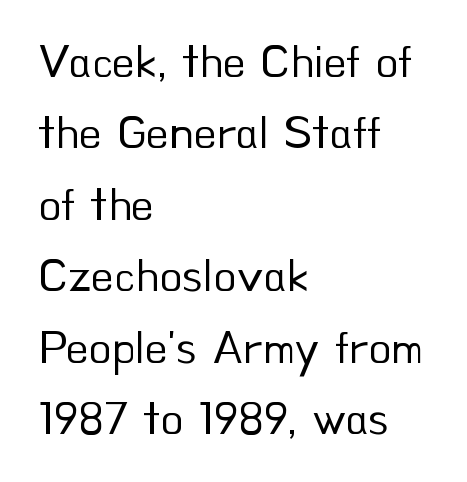
The image shows 47 px regular-weight sans-serif type, upright; set left-aligned, normal line spacing (1.52x), normal letter spacing, not underlined; low stroke contrast and a small x-height.
